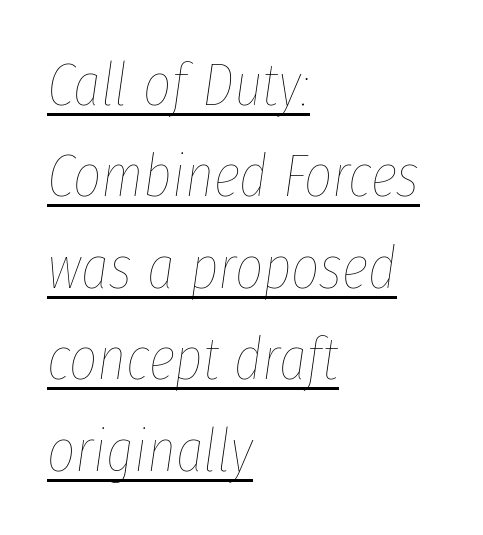
The image shows 61 px thin, condensed type, italic (leaning right); set left-aligned, normal line spacing (1.5x), normal letter spacing, underlined; low stroke contrast and a medium x-height.
